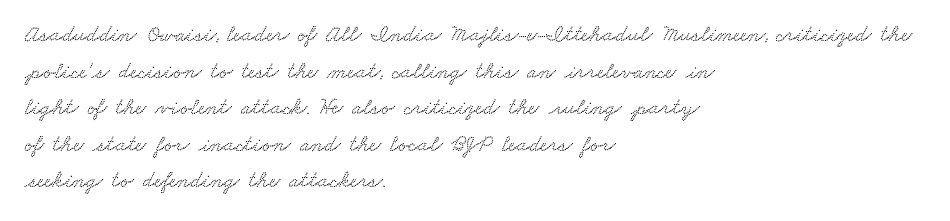
Q: Is the text underlined? A: No.
Q: How is the paragraph aligned? A: Left-aligned.
Q: Is the spacing between letters normal or unusually wide? A: Normal.
Q: Is the spacing between lines tight, normal or loose? A: Normal.
